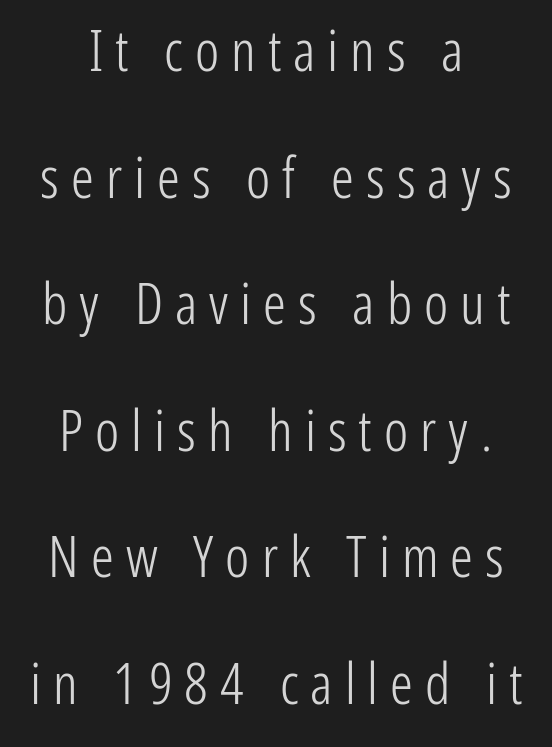
The rendering inserts visible extra space after every character. Vertical stems look standard width or narrower in stroke. What kind of face is this? One without serifs — a sans. Rule under the text: the space is simply empty. Is this a fixed-width face? No — the glyphs have proportional, varying widths.
